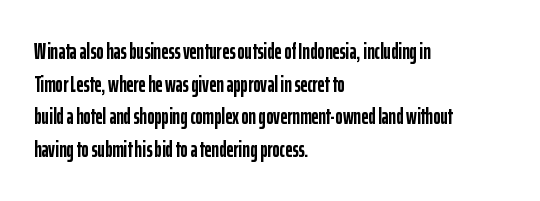
Q: Is the text bold? A: Yes.
Q: Is the text italic (slanted)? A: No, it is upright.
Q: Is the text underlined? A: No.
Q: How is the paragraph aligned? A: Left-aligned.
Q: Is the spacing between letters normal or unusually wide? A: Normal.
Q: Is the spacing between lines tight, normal or loose? A: Normal.
